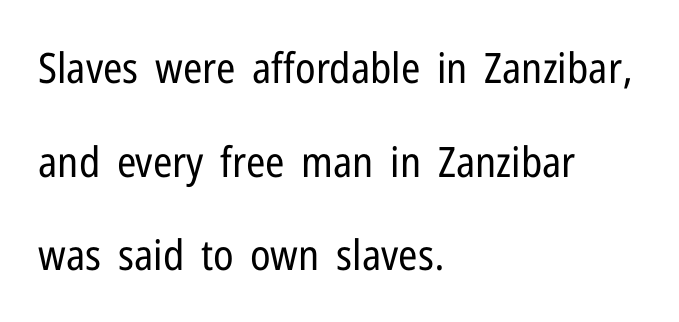
The image shows 42 px regular-weight, condensed sans-serif type, upright; set left-aligned, loose line spacing (2.23x), normal letter spacing, not underlined; low stroke contrast and a medium x-height.
